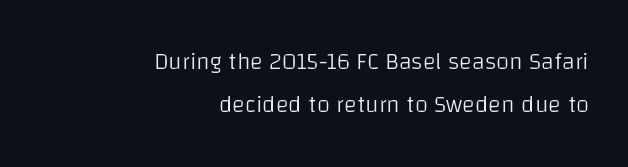
Beneath every word, the page is bare. Notice how the stems are strictly vertical — no italics here. The weight would be labelled regular, book, light, or lighter still. The paragraph shown leans on its right margin.
